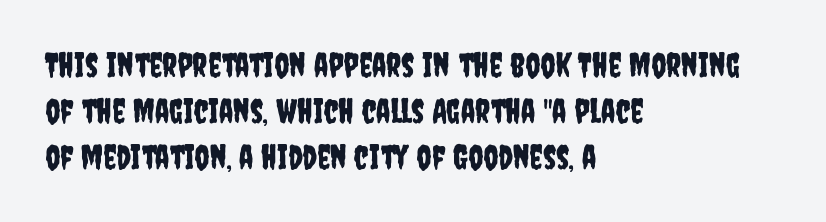
Q: Is the text italic (slanted)? A: No, it is upright.
Q: Is the typeface a serif or a sans-serif typeface? A: Sans-serif.
Q: Is the text underlined? A: No.
Q: How is the paragraph aligned? A: Left-aligned.
Q: Is the spacing between letters normal or unusually wide? A: Normal.
Q: Is the spacing between lines tight, normal or loose? A: Normal.
Q: Width (condensed, normal, or wide)? A: Condensed.
Q: Stroke contrast? A: Low.
Q: x-height? A: Large.
Q: Monospaced? A: No.
